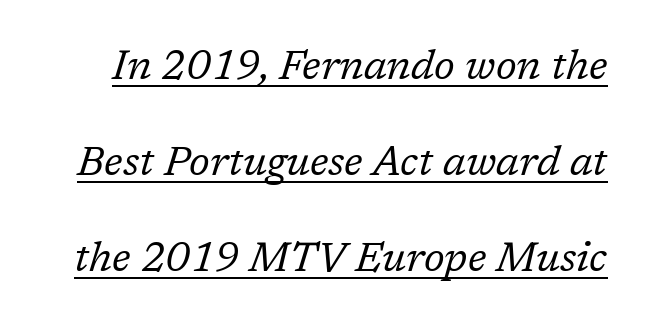
Q: Is the text bold? A: No.
Q: Is the text italic (slanted)? A: Yes, it leans right by about 17 degrees.
Q: Is the typeface a serif or a sans-serif typeface? A: Serif.
Q: Is the text underlined? A: Yes.
Q: Is the spacing between letters normal or unusually wide? A: Normal.
Q: Is the spacing between lines tight, normal or loose? A: Loose.
Q: Width (condensed, normal, or wide)? A: Normal.
Q: Stroke contrast? A: Low.
Q: x-height? A: Medium.
Q: Monospaced? A: No.
